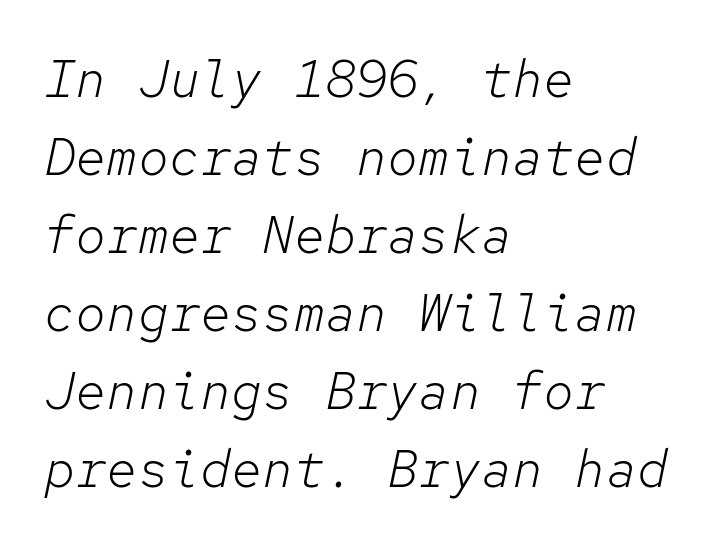
Note the uniform advance width — an 'i' takes as much space as an 'm'. The string is rendered with underlining switched off. The whole block is typeset with a tilt. Letters have the restrained weight of plain body copy at most.
